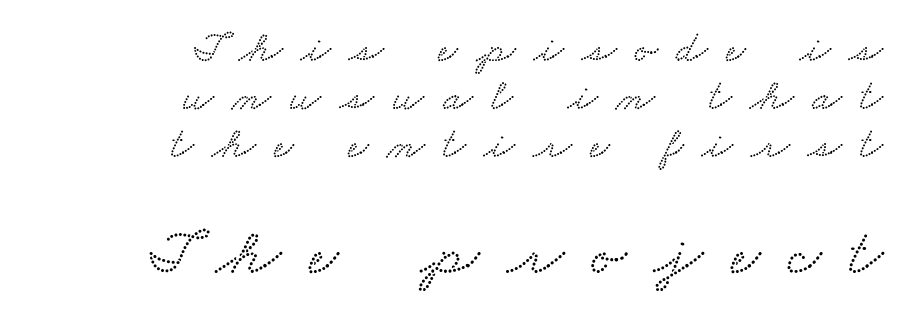
{"serif": "yes", "width": "wide", "stroke_contrast": "low", "x_height": "small", "monospaced": "no", "underline": "no", "align": "right", "line_spacing": "tight", "line_spacing_ratio": 1.09, "letter_spacing": "wide", "letter_spacing_em": 0.42, "larger_block": "second", "size_ratio": 1.5, "glyph_px": 66}
